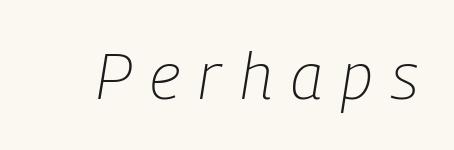
Q: Is the text bold? A: No.
Q: Is the text italic (slanted)? A: Yes, it leans right by about 9 degrees.
Q: Is the text underlined? A: No.
Q: Is the spacing between letters normal or unusually wide? A: Unusually wide.
Q: Width (condensed, normal, or wide)? A: Condensed.
Q: Stroke contrast? A: Low.
Q: x-height? A: Medium.
Q: Monospaced? A: No.
